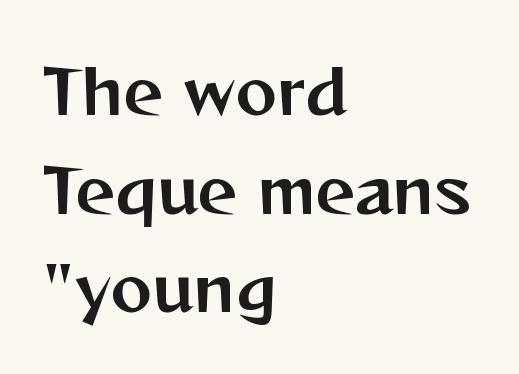
Line starts are locked; line ends wander. The lettering holds an erect, upright posture throughout. Proportional: the letters do not fall into vertical columns. Descenders are the only things crossing below the line. Inter-character spacing is left at the font's built-in metrics.
